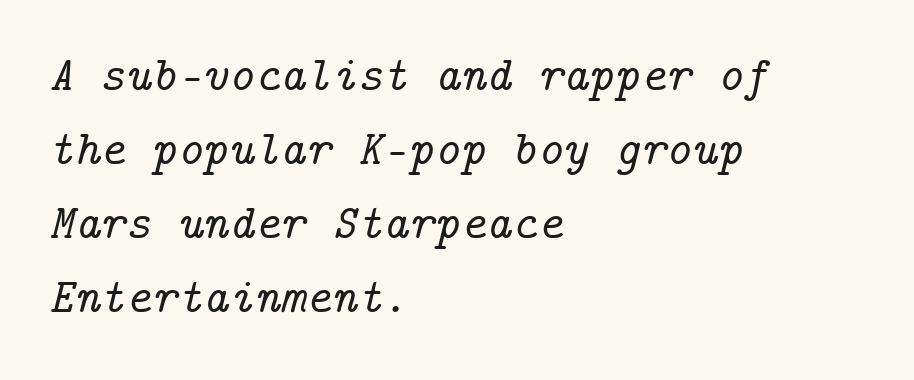
The image shows 49 px serif type, italic (leaning right); set left-aligned, normal line spacing (1.51x), normal letter spacing, not underlined; low stroke contrast and a medium x-height.
